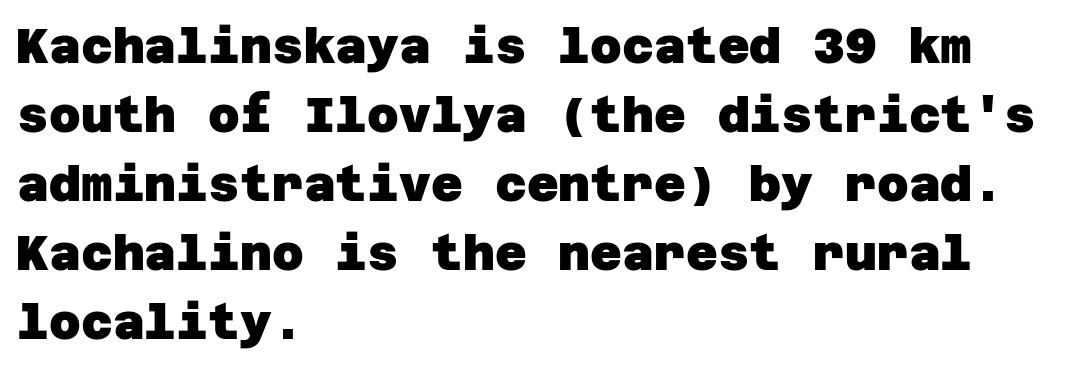
The characters look thick and weighty, a clear bold. Are there feet on the stems? There aren't — it's a sans. In CSS terms this would be text-align: left. Short note: letters normally spaced. Horizontal bands of white between lines are of average thickness.
